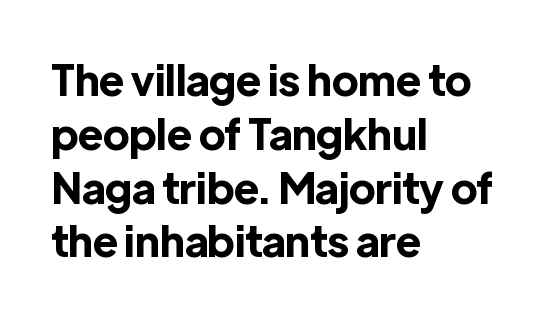
{"serif": "no", "italic": "no", "bold": "yes", "weight": "bold", "width": "normal", "x_height": "medium", "monospaced": "no", "underline": "no", "align": "left", "line_spacing": "normal", "line_spacing_ratio": 1.28, "letter_spacing": "normal", "letter_spacing_em": 0.0, "glyph_px": 42}
